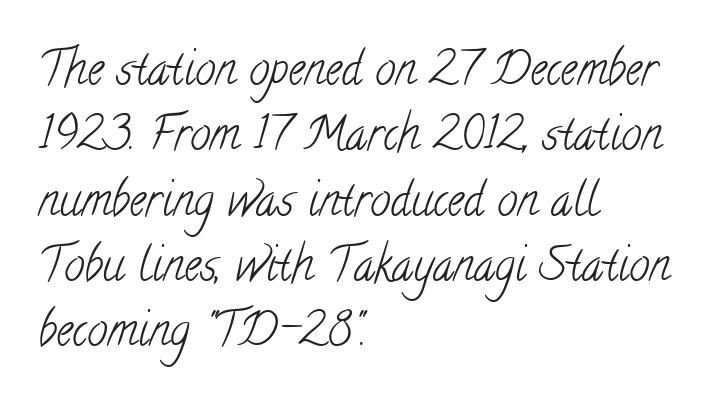
The passage shown is typed in a proportional face where columns would drift. Regular leading. Letters have the restrained weight of plain body copy at most. Anything drawn beneath the words? Only blank space. The paragraph has a hard left edge and a soft right edge.
